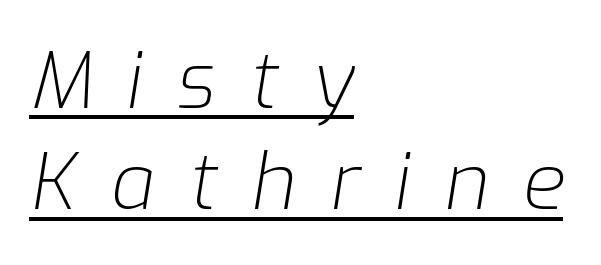
The sample's only ornament is a line tracing under the words. Does the copy run flush right? No — it runs flush left. A typesetter would call this heavily tracked-out type. The face used here has a pronounced slope to its letters. The rendering uses a moderate line-height, typical for paragraphs.
